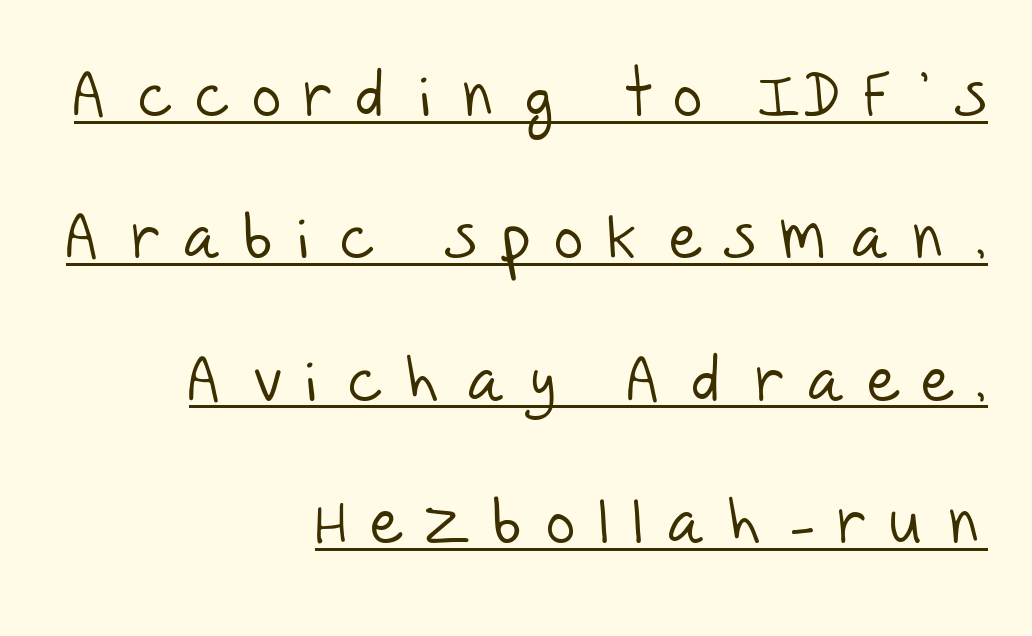
Q: Is the text bold? A: No.
Q: Is the typeface a serif or a sans-serif typeface? A: Sans-serif.
Q: Is the text underlined? A: Yes.
Q: How is the paragraph aligned? A: Right-aligned.
Q: Is the spacing between letters normal or unusually wide? A: Unusually wide.
Q: Is the spacing between lines tight, normal or loose? A: Loose.
Q: Width (condensed, normal, or wide)? A: Normal.
Q: Stroke contrast? A: Low.
Q: x-height? A: Large.
Q: Monospaced? A: No.
